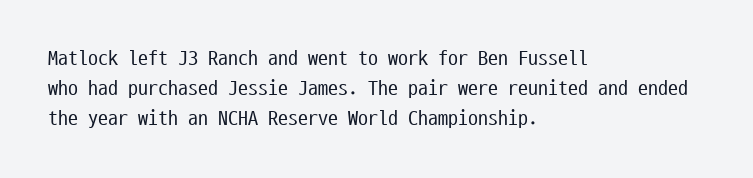
The image shows 20 px text type, upright; set left-aligned, normal line spacing (1.49x), normal letter spacing, not underlined.
